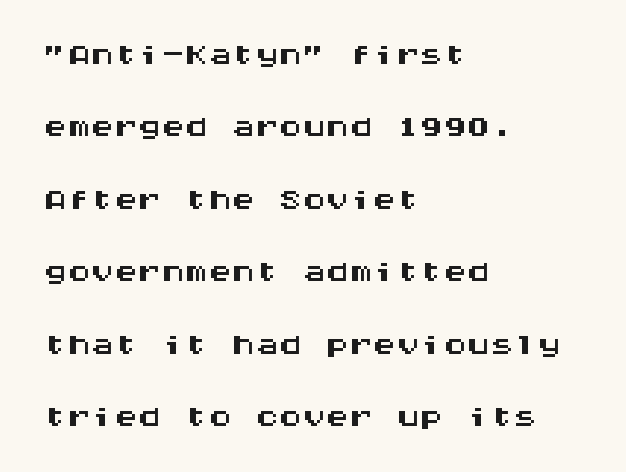
{"serif": "no", "italic": "no", "width": "wide", "stroke_contrast": "medium", "x_height": "large", "monospaced": "yes", "underline": "no", "align": "left", "line_spacing": "normal", "line_spacing_ratio": 1.54, "letter_spacing": "normal", "letter_spacing_em": 0.0, "glyph_px": 47}
